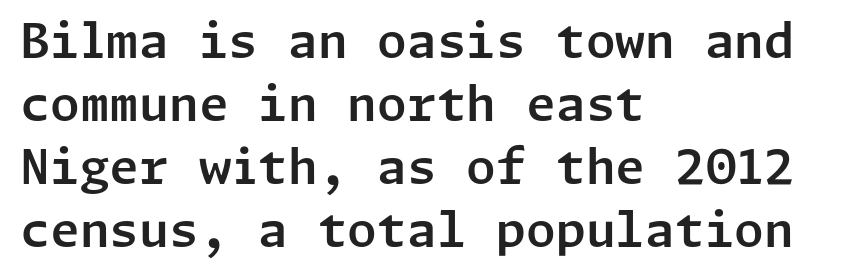
{"serif": "no", "italic": "no", "width": "normal", "stroke_contrast": "low", "x_height": "medium", "underline": "no", "align": "left", "line_spacing": "normal", "line_spacing_ratio": 1.31, "letter_spacing": "normal", "letter_spacing_em": 0.0, "glyph_px": 48}
